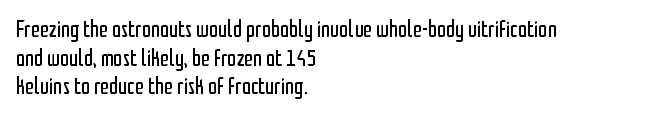
Q: Is the text bold? A: No.
Q: Is the text italic (slanted)? A: No, it is upright.
Q: Is the text underlined? A: No.
Q: How is the paragraph aligned? A: Left-aligned.
Q: Is the spacing between letters normal or unusually wide? A: Normal.
Q: Is the spacing between lines tight, normal or loose? A: Normal.
